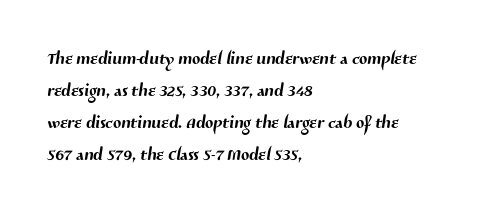
The image shows 24 px text type; set left-aligned, normal line spacing (1.34x), normal letter spacing, not underlined.
